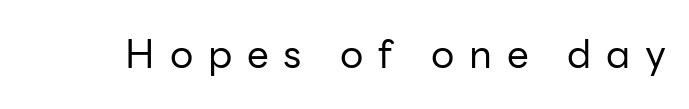
The image shows 39 px regular-weight sans-serif type, upright; set unusually wide letter spacing (+0.38 em), not underlined; low stroke contrast and a medium x-height.
